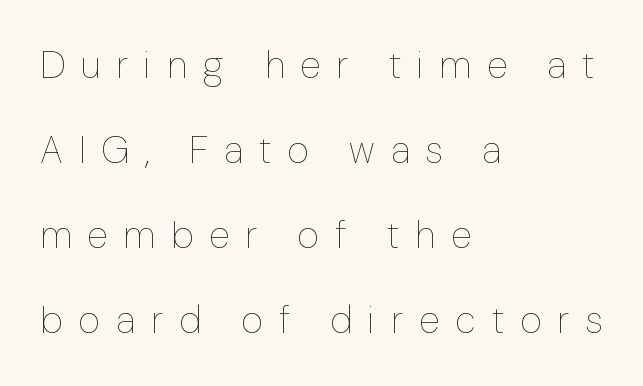
{"italic": "no", "bold": "no", "weight": "thin", "width": "normal", "stroke_contrast": "low", "x_height": "medium", "monospaced": "no", "underline": "no", "align": "left", "line_spacing": "loose", "line_spacing_ratio": 2.24, "letter_spacing": "wide", "letter_spacing_em": 0.42, "glyph_px": 38}
